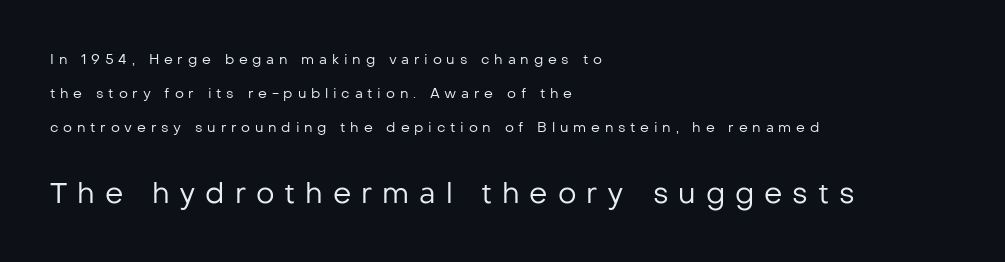
Q: Is the text bold? A: No.
Q: Is the text italic (slanted)? A: No, it is upright.
Q: Is the typeface a serif or a sans-serif typeface? A: Sans-serif.
Q: Is the text underlined? A: No.
Q: How is the paragraph aligned? A: Left-aligned.
Q: Is the spacing between letters normal or unusually wide? A: Unusually wide.
Q: Is the spacing between lines tight, normal or loose? A: Loose.
Q: Which block of text is set in a larger size, the first (top) or the second (bottom)? A: The second (bottom) one.
Q: Width (condensed, normal, or wide)? A: Normal.
Q: Stroke contrast? A: Low.
Q: x-height? A: Medium.
Q: Monospaced? A: No.
